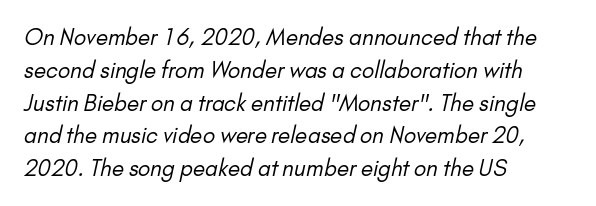
The image shows 22 px text type; set left-aligned, normal line spacing (1.49x), normal letter spacing, not underlined.
